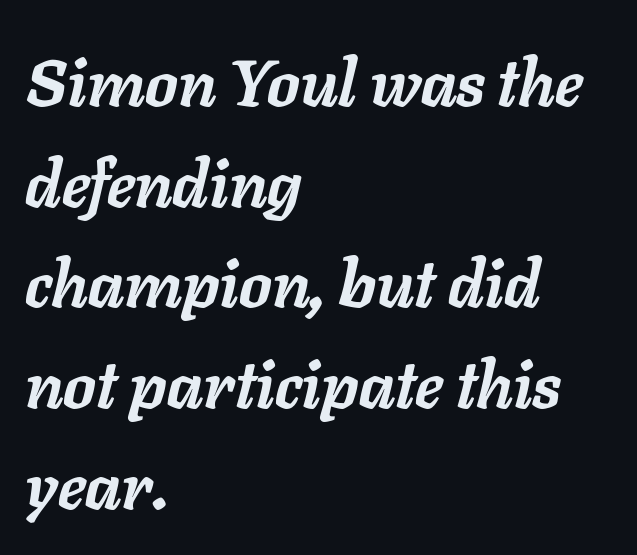
{"italic": "yes", "lean": "right", "slant_degrees": 11, "bold": "yes", "weight": "semibold", "width": "normal", "stroke_contrast": "low", "x_height": "medium", "monospaced": "no", "underline": "no", "align": "left", "line_spacing": "normal", "line_spacing_ratio": 1.55, "letter_spacing": "normal", "letter_spacing_em": 0.0, "glyph_px": 65}
